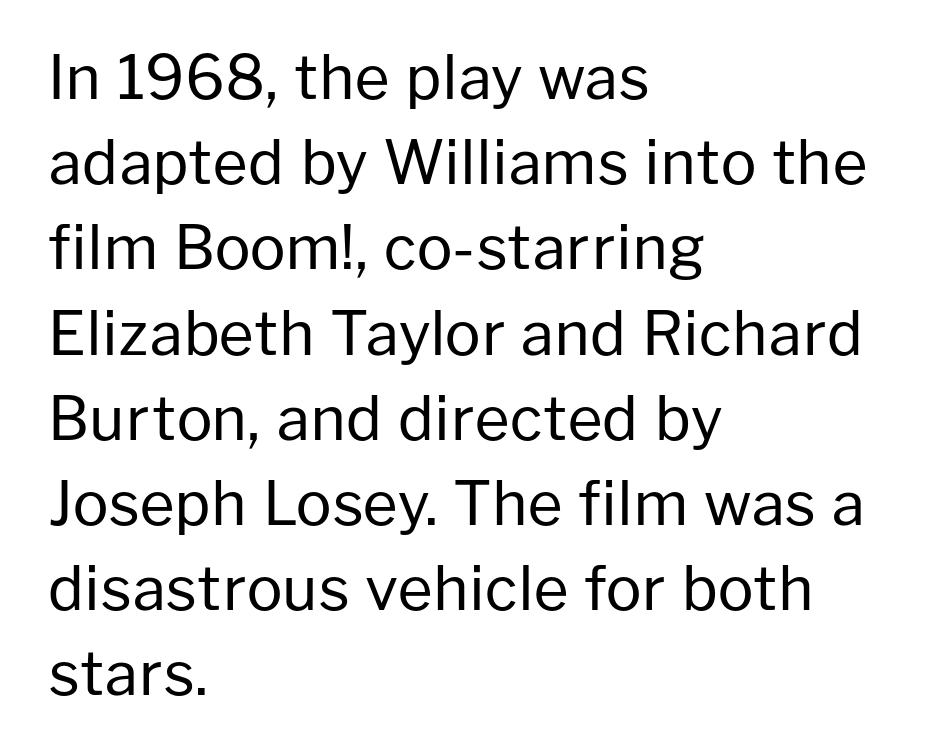
{"serif": "no", "italic": "no", "bold": "no", "weight": "regular", "width": "normal", "stroke_contrast": "low", "x_height": "medium", "monospaced": "no", "underline": "no", "align": "left", "line_spacing": "normal", "line_spacing_ratio": 1.42, "letter_spacing": "normal", "letter_spacing_em": 0.0, "glyph_px": 60}
